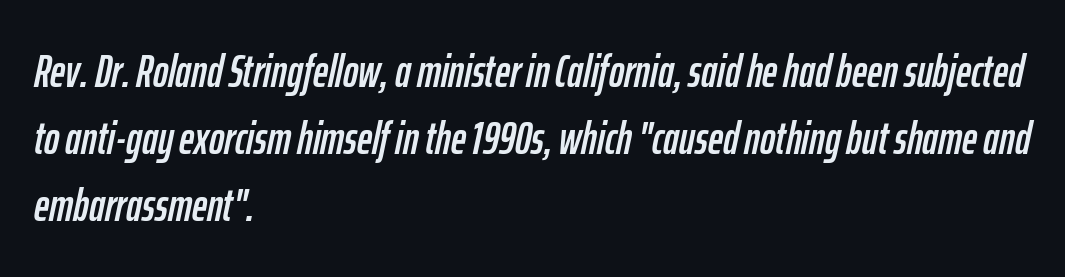
The image shows 46 px condensed type, italic (leaning right); set left-aligned, normal line spacing (1.46x), normal letter spacing, not underlined; low stroke contrast and a medium x-height.
